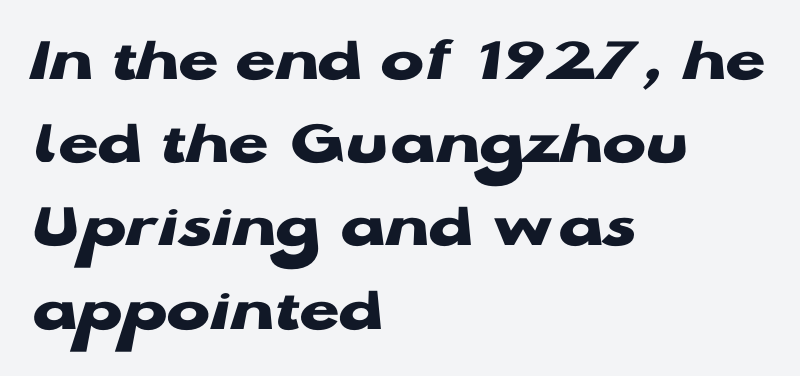
The image shows 65 px heavy, wide sans-serif type, upright; set left-aligned, normal line spacing (1.28x), normal letter spacing, not underlined; low stroke contrast and a medium x-height.
